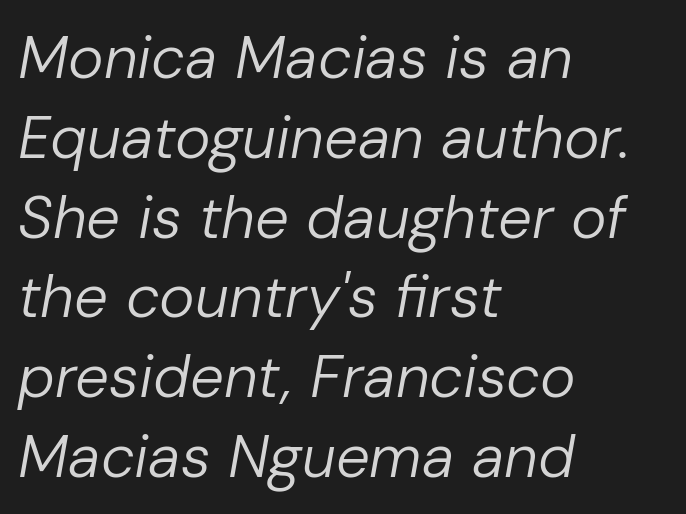
{"italic": "yes", "lean": "right", "slant_degrees": 10, "bold": "no", "weight": "regular", "width": "normal", "stroke_contrast": "low", "x_height": "medium", "monospaced": "no", "underline": "no", "align": "left", "line_spacing": "normal", "line_spacing_ratio": 1.33, "letter_spacing": "normal", "letter_spacing_em": 0.0, "glyph_px": 60}
